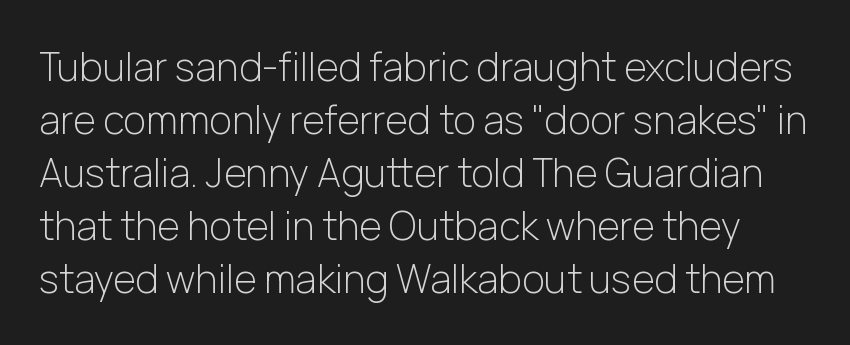
The image shows 39 px light sans-serif type, upright; set normal line spacing (1.36x), normal letter spacing, not underlined; low stroke contrast and a medium x-height.
